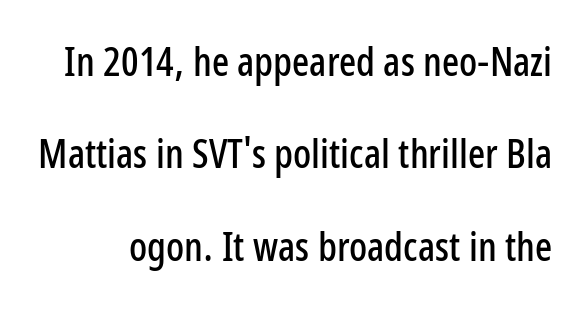
Q: Is the text italic (slanted)? A: No, it is upright.
Q: Is the typeface a serif or a sans-serif typeface? A: Sans-serif.
Q: Is the text underlined? A: No.
Q: Is the spacing between letters normal or unusually wide? A: Normal.
Q: Is the spacing between lines tight, normal or loose? A: Loose.
Q: Width (condensed, normal, or wide)? A: Condensed.
Q: Stroke contrast? A: Low.
Q: x-height? A: Medium.
Q: Monospaced? A: No.
